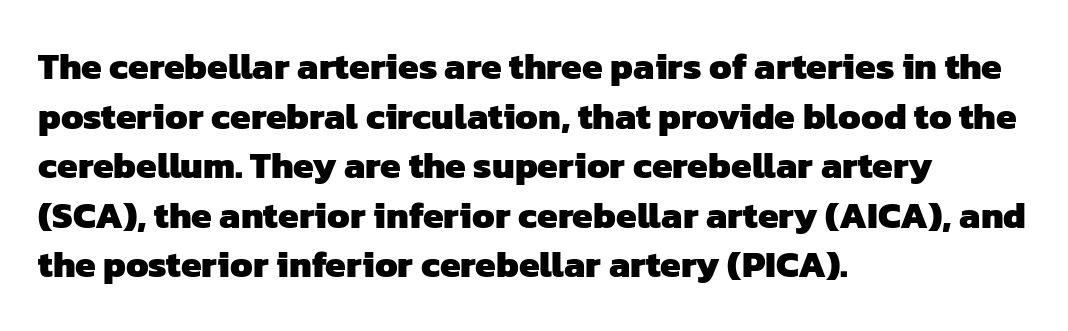
The image shows 37 px heavy sans-serif type; set left-aligned, normal line spacing (1.34x), normal letter spacing, not underlined; low stroke contrast and a medium x-height.
